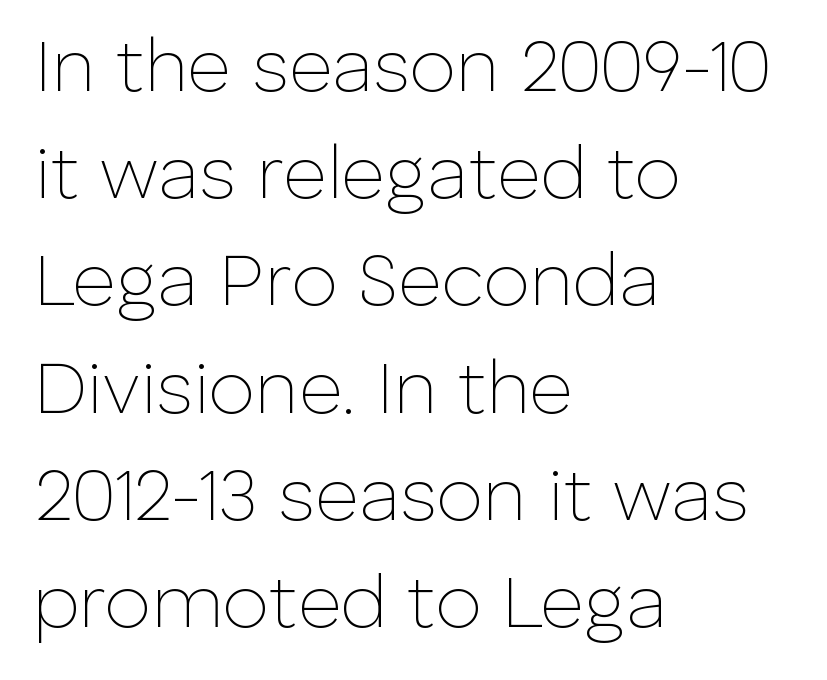
The image shows 75 px thin sans-serif type, upright; set left-aligned, normal line spacing (1.43x), normal letter spacing, not underlined; low stroke contrast and a medium x-height.
